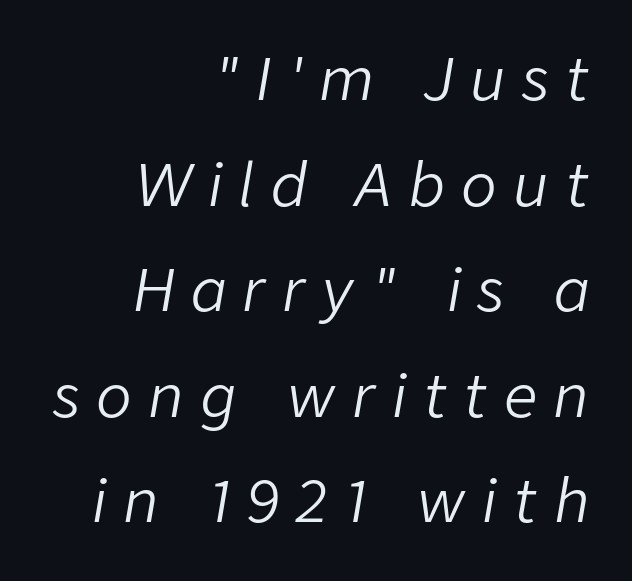
Q: Is the text bold? A: No.
Q: Is the text italic (slanted)? A: Yes, it leans right by about 9 degrees.
Q: Is the text underlined? A: No.
Q: How is the paragraph aligned? A: Right-aligned.
Q: Is the spacing between letters normal or unusually wide? A: Unusually wide.
Q: Width (condensed, normal, or wide)? A: Normal.
Q: Stroke contrast? A: Low.
Q: x-height? A: Medium.
Q: Monospaced? A: No.
